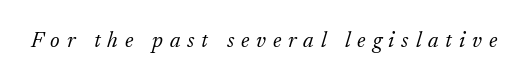
{"italic": "yes", "lean": "right", "slant_degrees": 17, "bold": "no", "underline": "no", "letter_spacing": "wide", "letter_spacing_em": 0.31, "glyph_px": 22}
